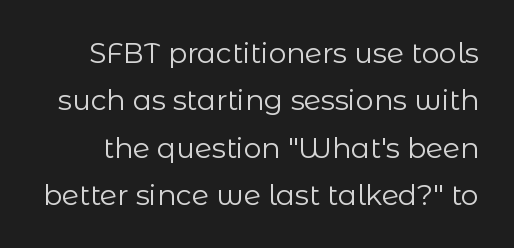
The image shows 28 px regular-weight sans-serif type, upright; set normal line spacing (1.69x), normal letter spacing, not underlined; low stroke contrast and a medium x-height.
